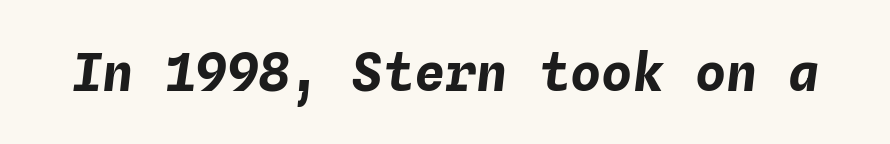
The image shows 52 px bold type, italic (leaning right), monospaced; set normal letter spacing, not underlined; low stroke contrast and a medium x-height.
